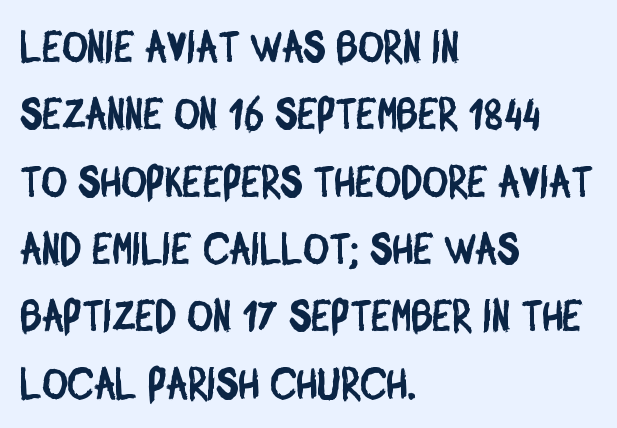
Horizontal bands of white between lines are of average thickness. The passage shown is not underscored anywhere. Tracking value appears to be zero — textbook default spacing. Varying glyph widths throughout — classic text-font behaviour. Serif or sans? Sans — the stroke terminals are bare. The ragged edge is on the right, which tells us the setting is flush left.
